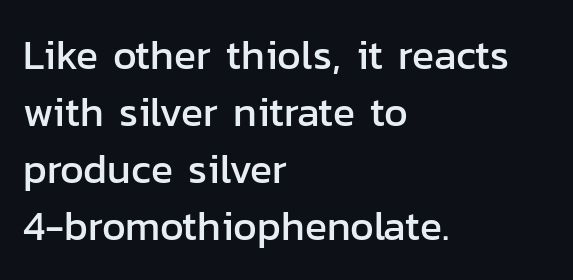
The space directly below the letters is spotless. Tracking here is standard; glyphs follow each other at the usual distance. Style check: upright. The text was rendered using a sans face with plain stroke endings. The face used here is proportionally spaced, like ordinary book or web type.
